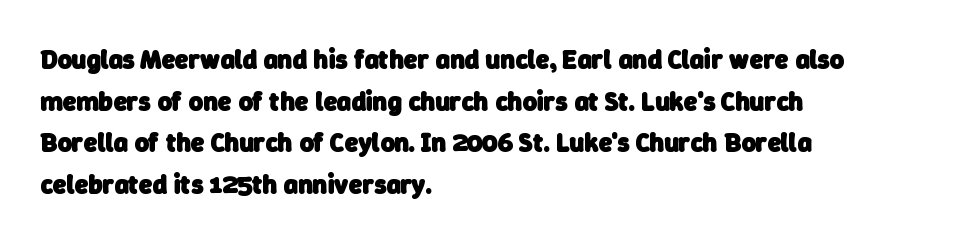
{"bold": "yes", "underline": "no", "align": "left", "line_spacing": "normal", "line_spacing_ratio": 1.54, "letter_spacing": "normal", "letter_spacing_em": 0.0, "glyph_px": 27}
